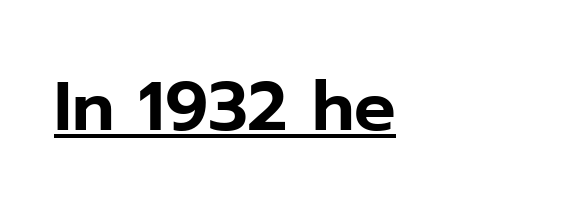
{"serif": "no", "italic": "no", "width": "normal", "stroke_contrast": "low", "x_height": "medium", "monospaced": "no", "underline": "yes", "letter_spacing": "normal", "letter_spacing_em": 0.0, "glyph_px": 69}
